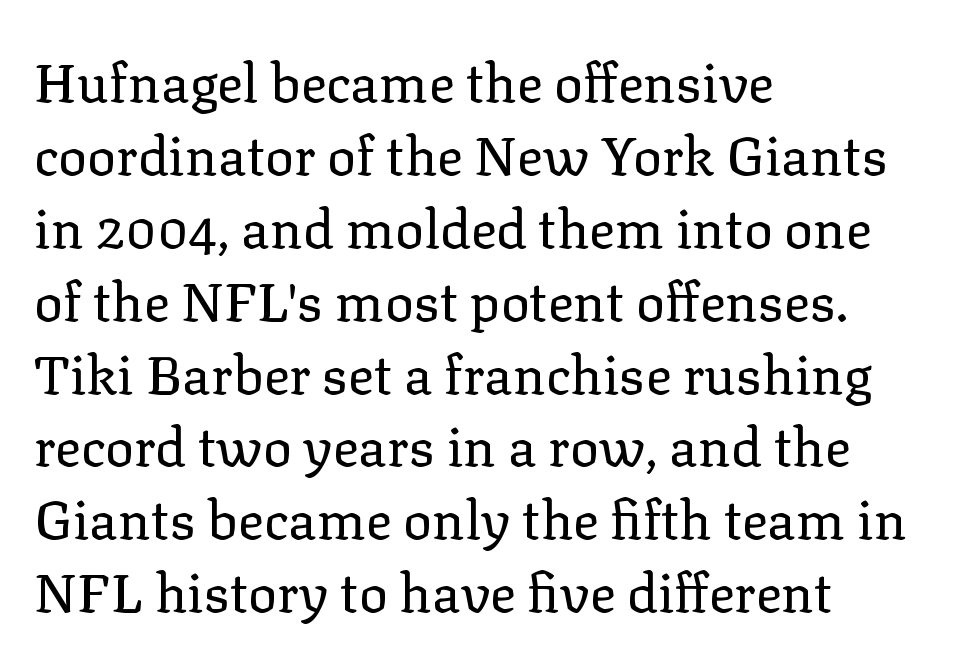
A typesetter would label this face a serif. A typesetter would mark this as roman, not italic. No word sits above an underline. A normal amount of white space separates one row of letters from the next.
